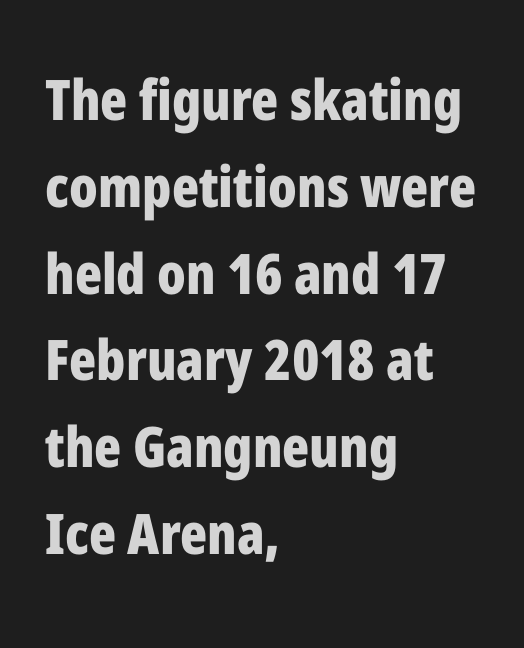
The image shows 56 px bold, condensed sans-serif type, upright; set left-aligned, normal line spacing (1.55x), normal letter spacing, not underlined; low stroke contrast and a medium x-height.
